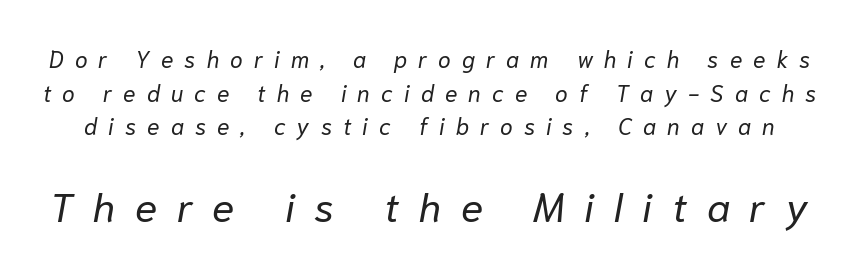
The image shows 41 px regular-weight type, italic (leaning right); set normal line spacing (1.46x), unusually wide letter spacing (+0.48 em), not underlined; the second (bottom) block is 1.78x larger; low stroke contrast and a medium x-height.
